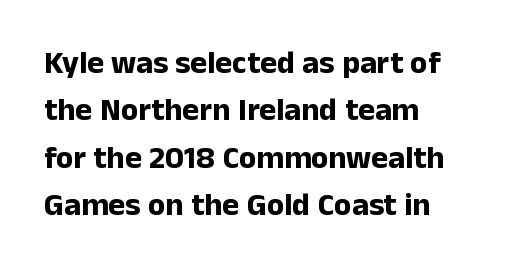
{"serif": "no", "italic": "no", "bold": "yes", "weight": "bold", "width": "normal", "stroke_contrast": "low", "x_height": "medium", "monospaced": "no", "underline": "no", "align": "left", "line_spacing": "normal", "line_spacing_ratio": 1.48, "letter_spacing": "normal", "letter_spacing_em": 0.0, "glyph_px": 32}
